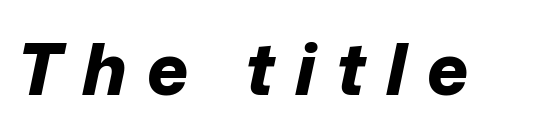
{"italic": "yes", "lean": "right", "slant_degrees": 12, "bold": "yes", "weight": "bold", "width": "normal", "stroke_contrast": "low", "x_height": "medium", "monospaced": "no", "underline": "no", "letter_spacing": "wide", "letter_spacing_em": 0.29, "glyph_px": 71}
